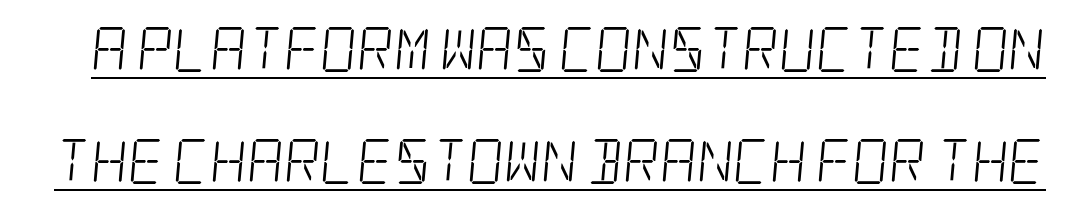
{"serif": "yes", "bold": "no", "weight": "light", "width": "condensed", "stroke_contrast": "low", "x_height": "large", "underline": "yes", "line_spacing": "loose", "line_spacing_ratio": 2.48, "letter_spacing": "normal", "letter_spacing_em": 0.0, "glyph_px": 45}
